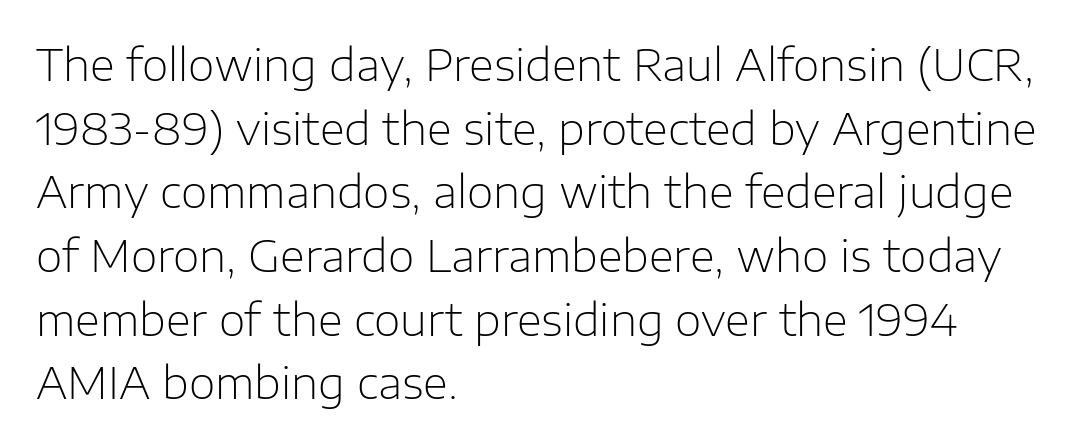
Layout note: lines flush left. Weight: not bold — regular or lighter. Characters follow at the spacing the type designer built in. Unmarked baselines from the first word to the last.
